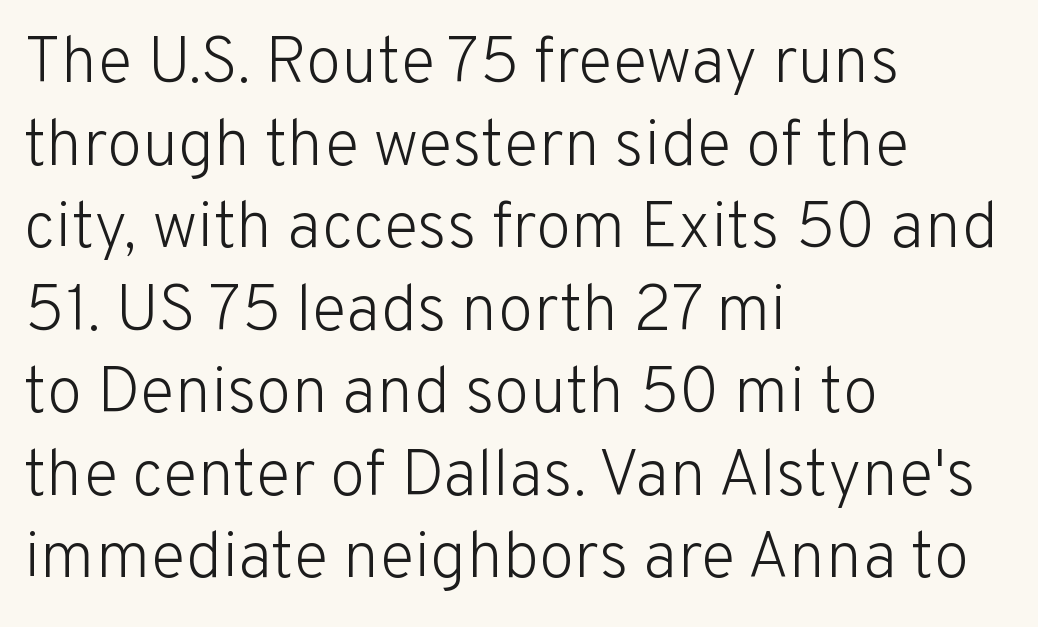
The image shows 65 px light sans-serif type, upright; set left-aligned, normal line spacing (1.27x), normal letter spacing, not underlined; low stroke contrast and a medium x-height.
